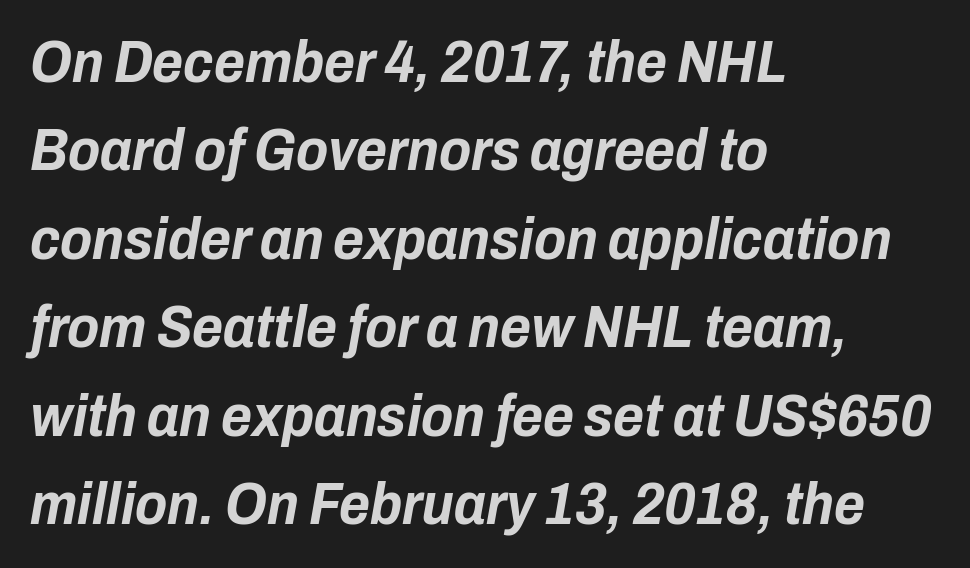
{"italic": "yes", "lean": "right", "slant_degrees": 10, "bold": "yes", "weight": "bold", "width": "condensed", "stroke_contrast": "low", "x_height": "medium", "monospaced": "no", "underline": "no", "align": "left", "line_spacing": "normal", "line_spacing_ratio": 1.5, "letter_spacing": "normal", "letter_spacing_em": 0.0, "glyph_px": 59}
